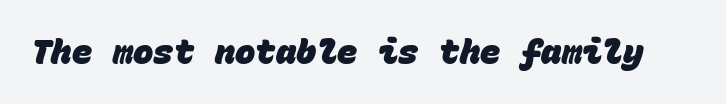
Q: Is the text bold? A: Yes.
Q: Is the typeface a serif or a sans-serif typeface? A: Sans-serif.
Q: Is the text underlined? A: No.
Q: Is the spacing between letters normal or unusually wide? A: Normal.
Q: Width (condensed, normal, or wide)? A: Normal.
Q: Stroke contrast? A: Low.
Q: x-height? A: Large.
Q: Monospaced? A: Yes.
